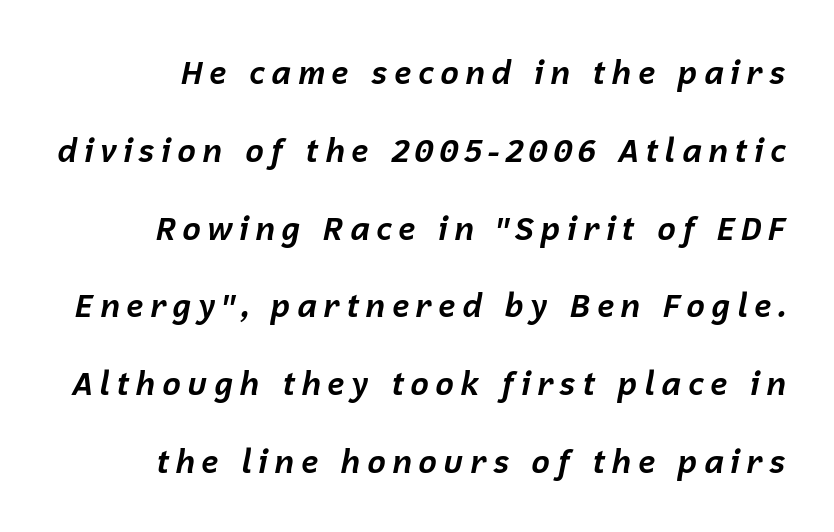
Q: Is the text bold? A: Yes.
Q: Is the text italic (slanted)? A: Yes, it leans right by about 12 degrees.
Q: Is the text underlined? A: No.
Q: Is the spacing between lines tight, normal or loose? A: Loose.
Q: Width (condensed, normal, or wide)? A: Normal.
Q: Stroke contrast? A: Low.
Q: x-height? A: Medium.
Q: Monospaced? A: No.
